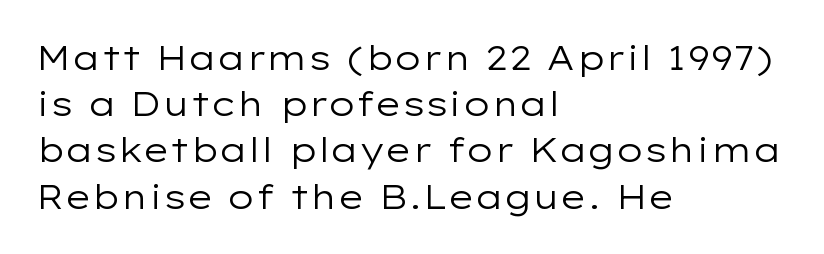
Q: Is the text bold? A: No.
Q: Is the text italic (slanted)? A: No, it is upright.
Q: Is the typeface a serif or a sans-serif typeface? A: Sans-serif.
Q: Is the text underlined? A: No.
Q: How is the paragraph aligned? A: Left-aligned.
Q: Is the spacing between letters normal or unusually wide? A: Normal.
Q: Is the spacing between lines tight, normal or loose? A: Normal.
Q: Width (condensed, normal, or wide)? A: Wide.
Q: Stroke contrast? A: Low.
Q: x-height? A: Medium.
Q: Monospaced? A: No.
